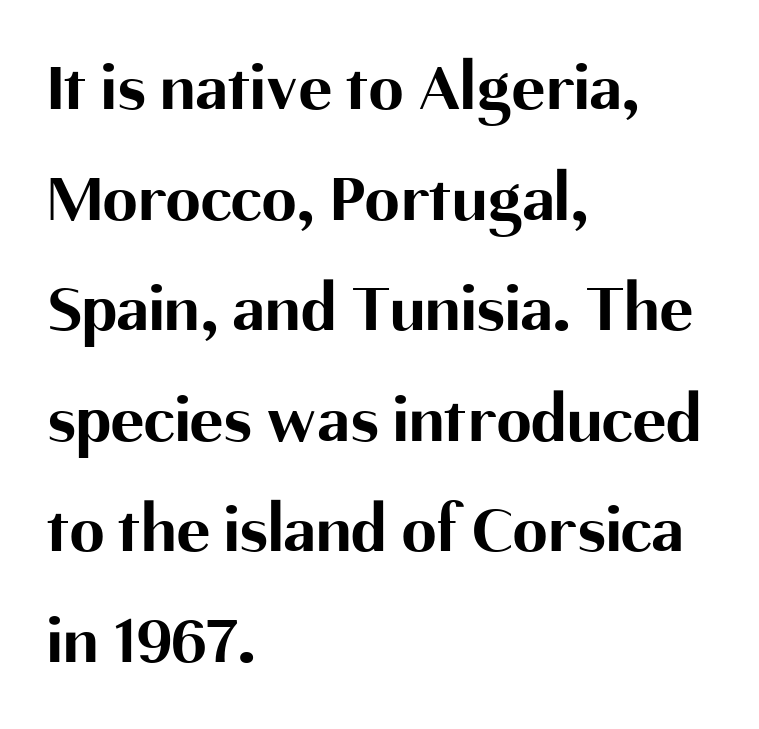
Q: Is the text bold? A: Yes.
Q: Is the text italic (slanted)? A: No, it is upright.
Q: Is the typeface a serif or a sans-serif typeface? A: Sans-serif.
Q: Is the text underlined? A: No.
Q: How is the paragraph aligned? A: Left-aligned.
Q: Is the spacing between letters normal or unusually wide? A: Normal.
Q: Is the spacing between lines tight, normal or loose? A: Normal.
Q: Width (condensed, normal, or wide)? A: Normal.
Q: Stroke contrast? A: Medium.
Q: x-height? A: Medium.
Q: Monospaced? A: No.
